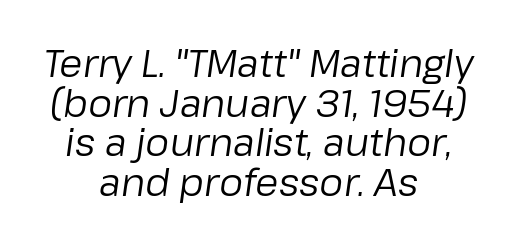
The image shows 38 px regular-weight type, italic (leaning right); set centered, tight line spacing (1.04x), normal letter spacing, not underlined; low stroke contrast and a medium x-height.
